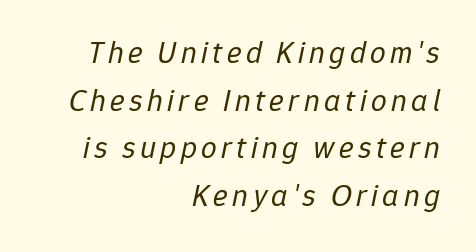
Slanted lettering throughout. A student would call this right alignment; a typographer would say flush right, rag left. Is there much room between lines? A standard amount, neither cramped nor airy. Descenders are the only things crossing below the line. Varying glyph widths throughout — classic text-font behaviour. Letters have the restrained weight of plain body copy at most.
